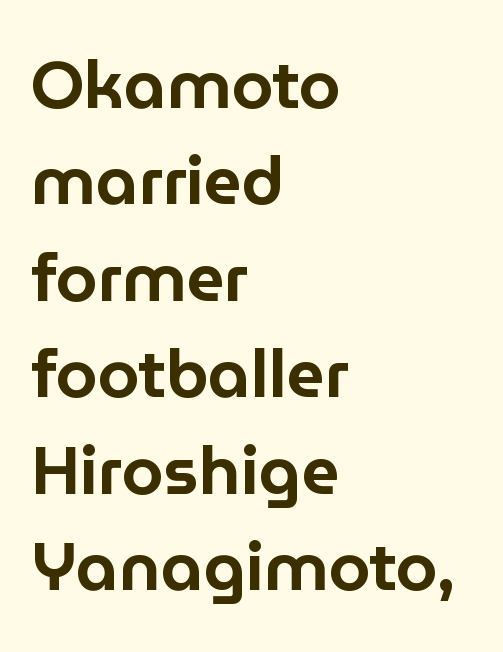
The image shows 67 px sans-serif type, upright; set left-aligned, normal line spacing (1.44x), normal letter spacing, not underlined; low stroke contrast and a medium x-height.
